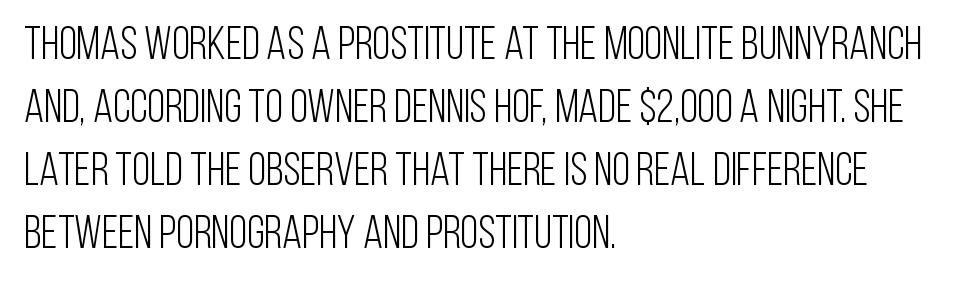
The image shows 46 px light, condensed sans-serif type, upright; set left-aligned, normal line spacing (1.37x), normal letter spacing, not underlined; low stroke contrast and a large x-height.
